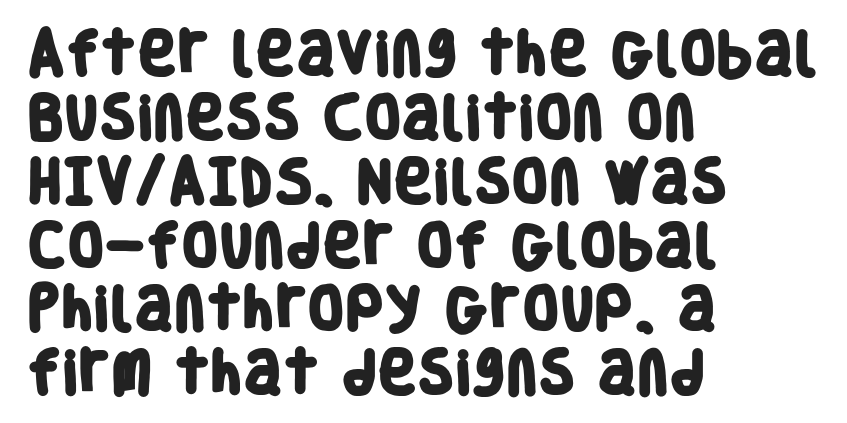
{"serif": "no", "bold": "yes", "weight": "heavy", "width": "condensed", "stroke_contrast": "low", "x_height": "large", "monospaced": "no", "underline": "no", "align": "left", "line_spacing": "normal", "line_spacing_ratio": 1.33, "letter_spacing": "normal", "letter_spacing_em": 0.0, "glyph_px": 48}
